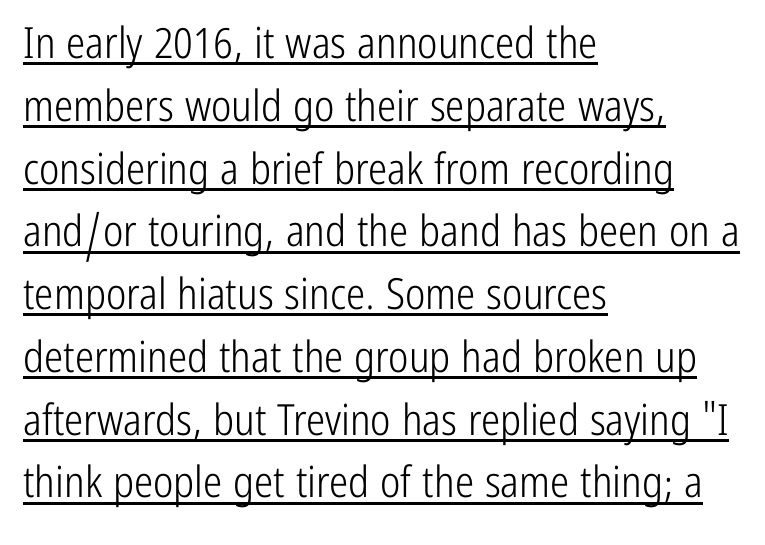
{"serif": "no", "italic": "no", "bold": "no", "weight": "light", "width": "condensed", "stroke_contrast": "low", "x_height": "medium", "monospaced": "no", "underline": "yes", "align": "left", "line_spacing": "normal", "line_spacing_ratio": 1.46, "letter_spacing": "normal", "letter_spacing_em": 0.0, "glyph_px": 43}
